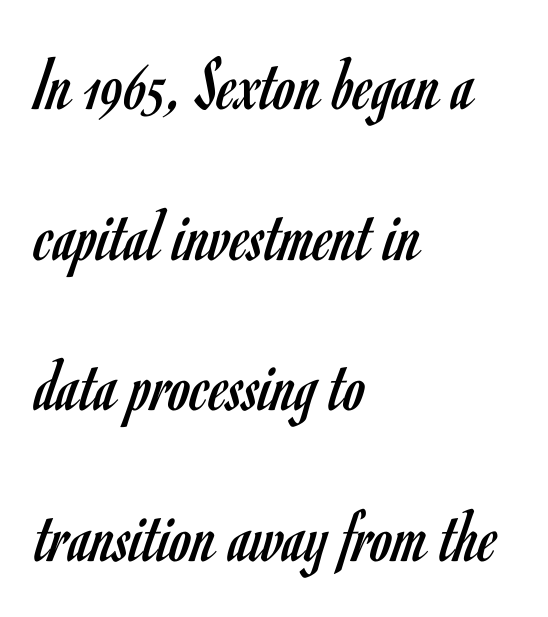
Here the glyphs are tracked normally, forming tight word shapes. Check where the strokes stop: nothing finishes them off — pure sans. The area under the type is left untouched. Typeset ragged right — the left edge is the straight one. The weight tops out at a normal text grade. Spacing verdict: proportional, widths tailored to each character.
